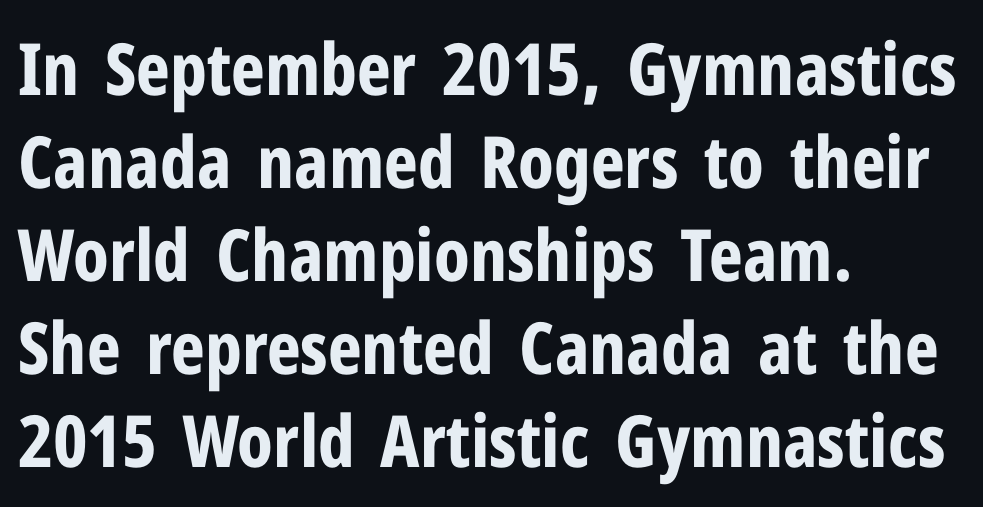
{"serif": "no", "italic": "no", "bold": "yes", "weight": "bold", "width": "condensed", "stroke_contrast": "low", "x_height": "medium", "monospaced": "no", "underline": "no", "align": "left", "line_spacing": "normal", "line_spacing_ratio": 1.29, "letter_spacing": "normal", "letter_spacing_em": 0.0, "glyph_px": 72}
